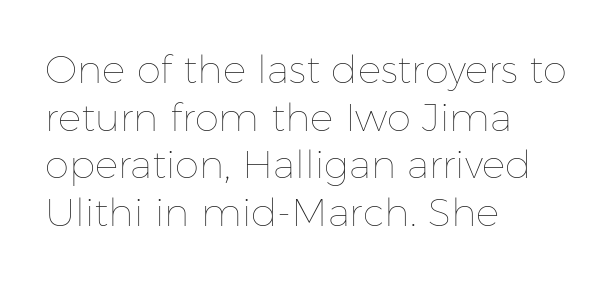
Q: Is the text bold? A: No.
Q: Is the text italic (slanted)? A: No, it is upright.
Q: Is the text underlined? A: No.
Q: How is the paragraph aligned? A: Left-aligned.
Q: Is the spacing between letters normal or unusually wide? A: Normal.
Q: Width (condensed, normal, or wide)? A: Normal.
Q: Stroke contrast? A: Low.
Q: x-height? A: Medium.
Q: Monospaced? A: No.
